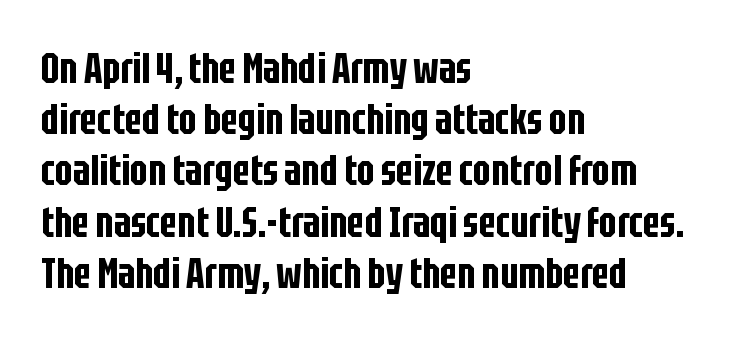
The image shows 42 px condensed sans-serif type, upright; set left-aligned, line spacing 1.22x, normal letter spacing, not underlined; low stroke contrast and a large x-height.
